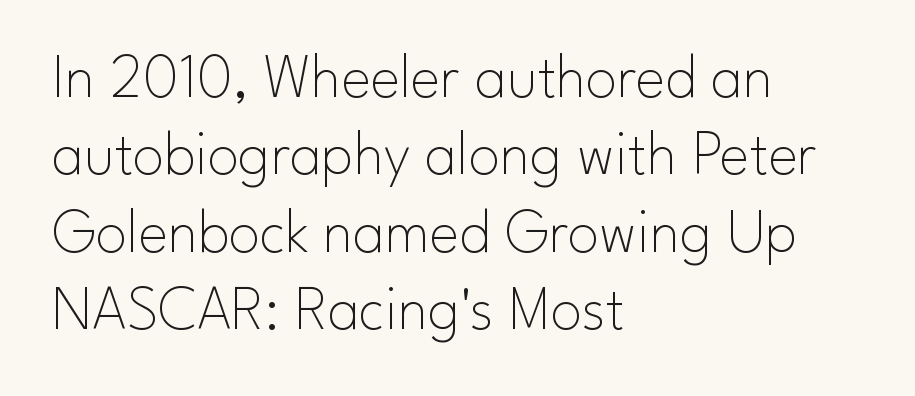
Alignment: flush left. Rendered with straight, roman letterforms. This is sans-serif lettering, the kind often seen on screens and signage. Think of a printed novel: that variable character pitch is what you see here. Lines of text with bare space underneath. No extra ink here — the face is not bold.
